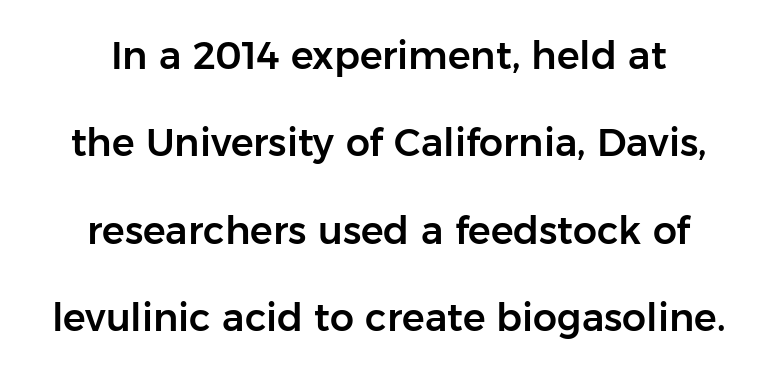
The image shows 38 px sans-serif type, upright; set centered, loose line spacing (2.3x), normal letter spacing, not underlined; low stroke contrast and a medium x-height.
